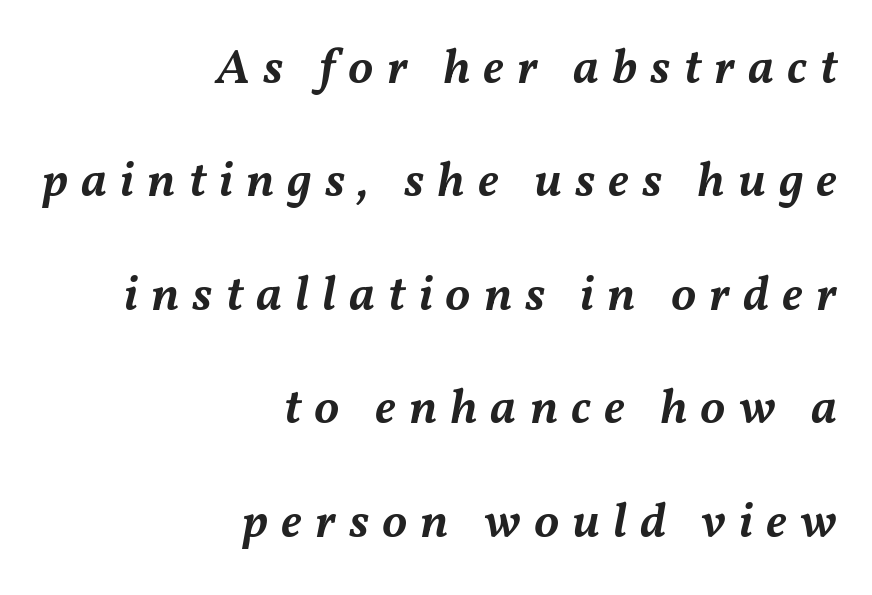
Q: Is the text bold? A: Semi-bold.
Q: Is the text italic (slanted)? A: Yes, it leans right by about 11 degrees.
Q: Is the text underlined? A: No.
Q: How is the paragraph aligned? A: Right-aligned.
Q: Is the spacing between letters normal or unusually wide? A: Unusually wide.
Q: Is the spacing between lines tight, normal or loose? A: Loose.
Q: Width (condensed, normal, or wide)? A: Normal.
Q: Stroke contrast? A: Medium.
Q: x-height? A: Medium.
Q: Monospaced? A: No.
